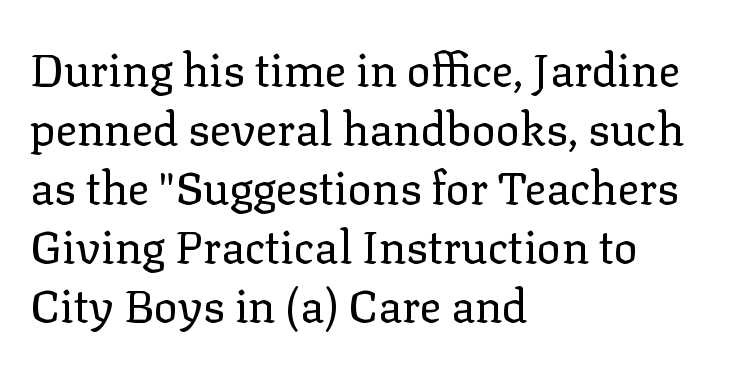
The image shows 45 px regular-weight serif type, upright; set left-aligned, normal line spacing (1.31x), normal letter spacing, not underlined; low stroke contrast and a medium x-height.
